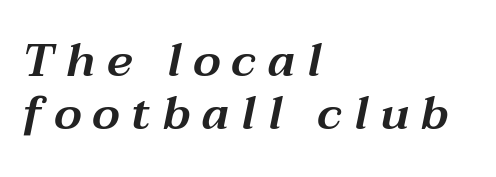
Each line starts at the same left margin while the right side varies. The words here are not underlined. If you drew a line through each stem, it would be angled. Look at the tracking — it's clearly loosened, letters drifting apart. The letters advance in unequal steps, a hallmark of proportional type.
